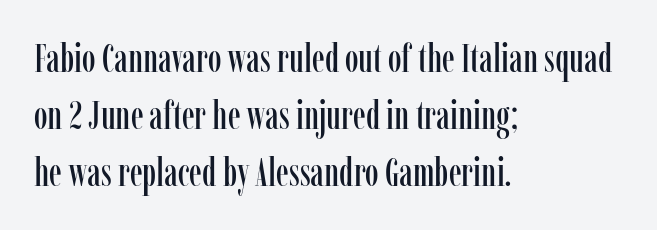
The image shows 39 px condensed serif type, upright; set left-aligned, normal line spacing (1.46x), normal letter spacing, not underlined; low stroke contrast and a medium x-height.
